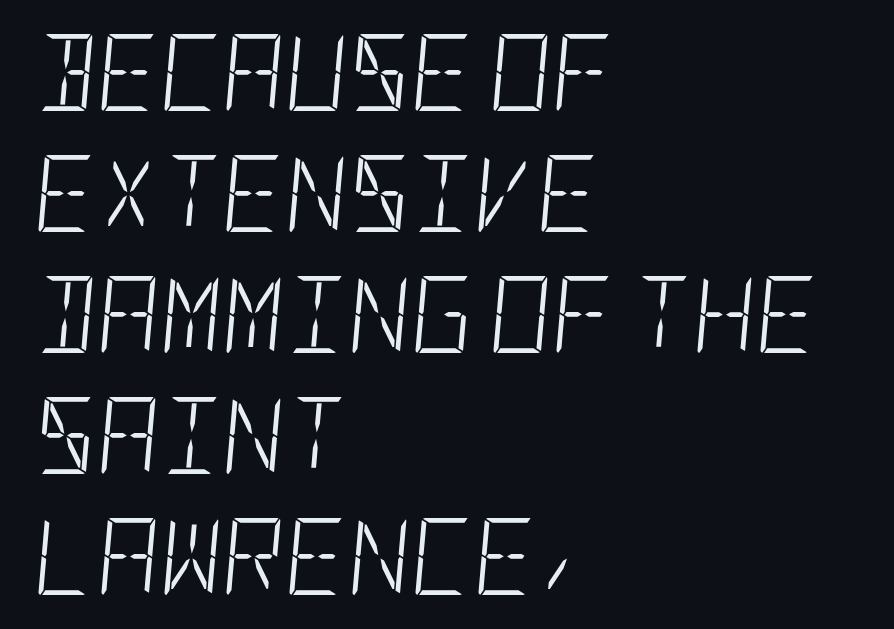
The image shows 77 px light, condensed type, italic (leaning right); set left-aligned, normal line spacing (1.57x), normal letter spacing, not underlined; low stroke contrast and a large x-height.
